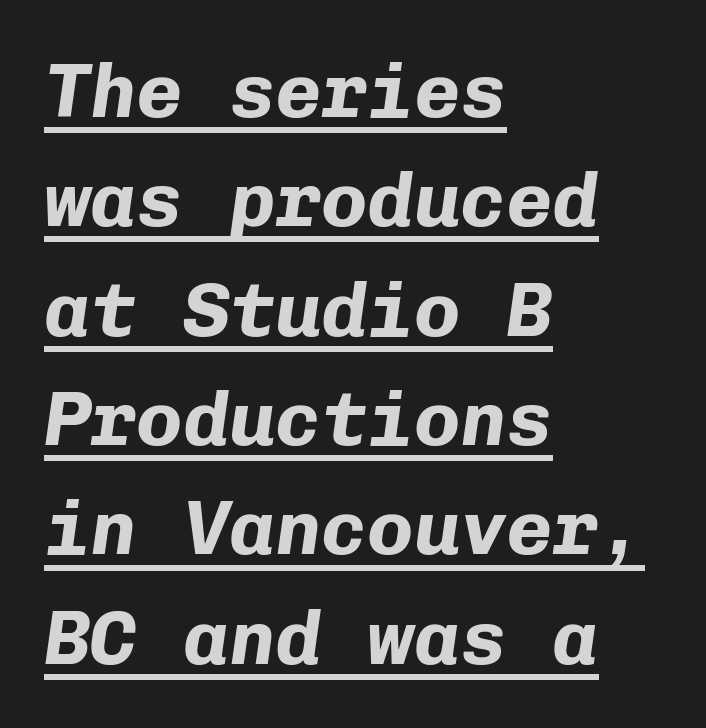
If you drew a ruler down the left edge, every line would touch it. What's the leading like? Ordinary, nothing unusual. These lines carry a lot of weight — the face is fully bold. You could call the tracking neutral — neither tight nor loose. Do the characters align in a grid? Yes, the font is monospaced.
